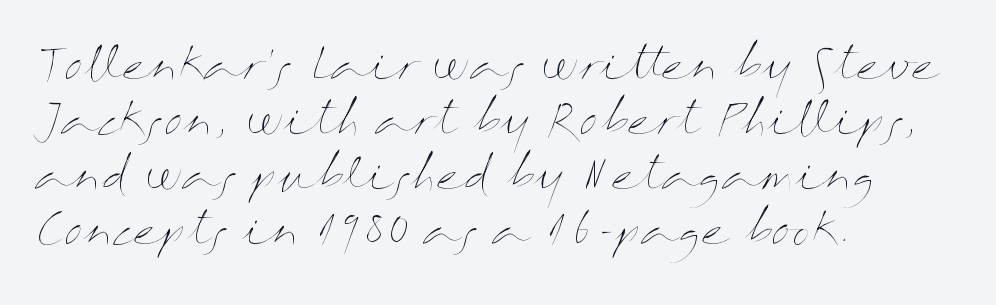
{"bold": "no", "weight": "thin", "width": "wide", "stroke_contrast": "medium", "x_height": "medium", "monospaced": "no", "underline": "no", "align": "left", "line_spacing": "normal", "line_spacing_ratio": 1.31, "letter_spacing": "normal", "letter_spacing_em": 0.0, "glyph_px": 42}
